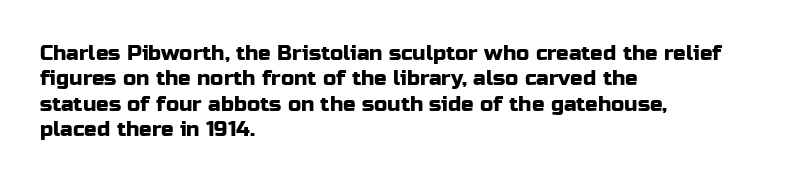
Short and long lines alike share a common starting point at left. Letters rest on an invisible, unmarked baseline. No extra tracking has been applied to these lines. Is there any slant? The stems are plumb.
